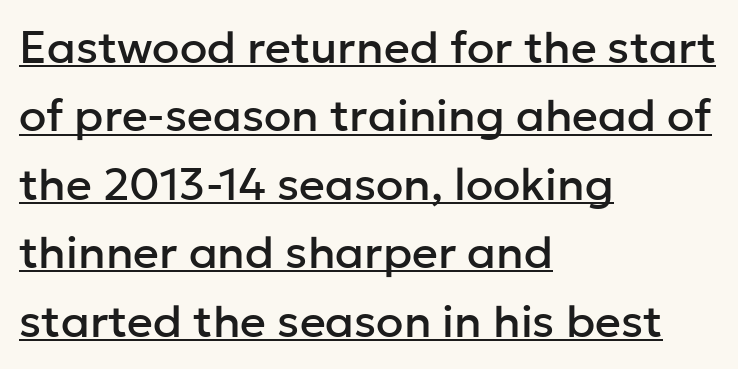
Q: Is the text italic (slanted)? A: No, it is upright.
Q: Is the typeface a serif or a sans-serif typeface? A: Sans-serif.
Q: Is the text underlined? A: Yes.
Q: How is the paragraph aligned? A: Left-aligned.
Q: Is the spacing between letters normal or unusually wide? A: Normal.
Q: Is the spacing between lines tight, normal or loose? A: Normal.
Q: Width (condensed, normal, or wide)? A: Normal.
Q: Stroke contrast? A: Low.
Q: x-height? A: Medium.
Q: Monospaced? A: No.
